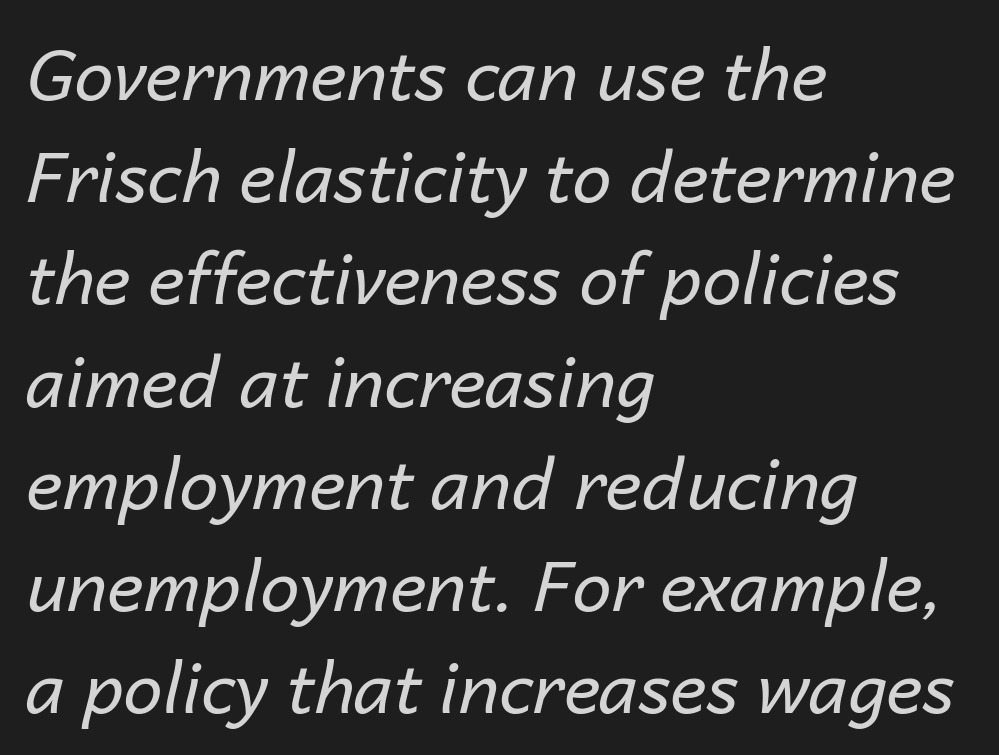
Does the leading feel generous? No, just average. A bare baseline throughout the passage. All the whitespace from short lines collects on the right. The line texture is even and compact thanks to regular tracking. These lines are rendered in a variable-pitch font.
